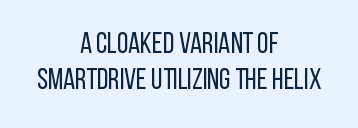
{"serif": "no", "italic": "no", "bold": "no", "weight": "regular", "width": "condensed", "stroke_contrast": "low", "x_height": "large", "monospaced": "no", "underline": "no", "align": "center", "line_spacing_ratio": 1.24, "letter_spacing": "normal", "letter_spacing_em": 0.0, "glyph_px": 29}
